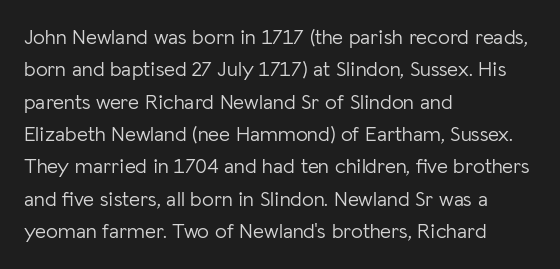
{"italic": "no", "bold": "no", "underline": "no", "align": "left", "line_spacing": "normal", "line_spacing_ratio": 1.54, "letter_spacing": "normal", "letter_spacing_em": 0.0, "glyph_px": 21}
